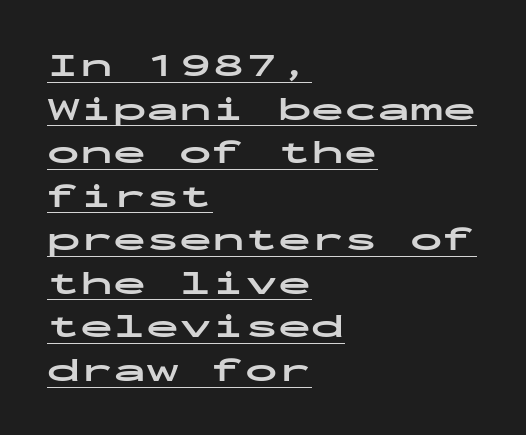
{"serif": "no", "italic": "no", "bold": "yes", "weight": "bold", "width": "wide", "stroke_contrast": "low", "x_height": "medium", "monospaced": "yes", "underline": "yes", "align": "left", "line_spacing": "normal", "line_spacing_ratio": 1.32, "letter_spacing": "normal", "letter_spacing_em": 0.0, "glyph_px": 33}
